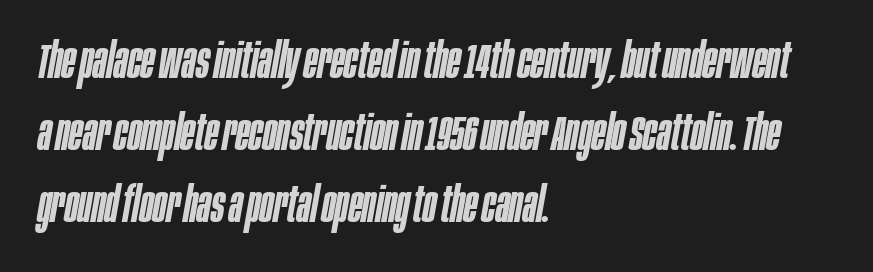
{"italic": "yes", "lean": "right", "slant_degrees": 10, "bold": "semi", "weight": "semibold", "width": "condensed", "stroke_contrast": "low", "x_height": "large", "monospaced": "no", "underline": "no", "align": "left", "line_spacing": "normal", "line_spacing_ratio": 1.44, "letter_spacing": "normal", "letter_spacing_em": 0.0, "glyph_px": 50}
